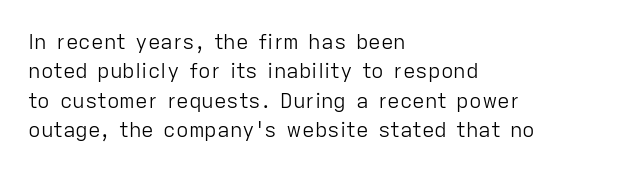
A clean baseline with only descenders dipping below it. If you drew a line through each stem, it would be perfectly vertical. Honestly, the row spacing looks completely unremarkable. Is this a heavy cut? Hardly; it is regular or lighter.
